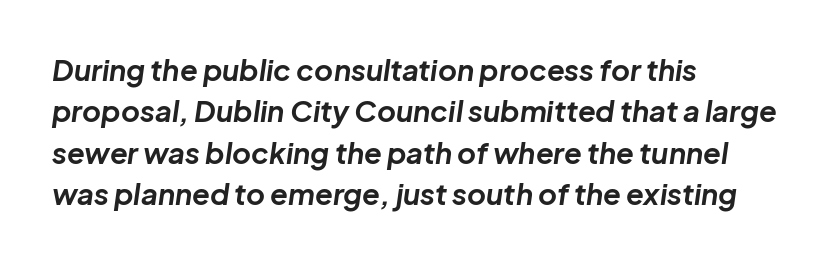
Q: Is the text bold? A: Yes.
Q: Is the text italic (slanted)? A: Yes, it leans right by about 8 degrees.
Q: Is the text underlined? A: No.
Q: How is the paragraph aligned? A: Left-aligned.
Q: Is the spacing between letters normal or unusually wide? A: Normal.
Q: Is the spacing between lines tight, normal or loose? A: Normal.
Q: Width (condensed, normal, or wide)? A: Normal.
Q: Stroke contrast? A: Low.
Q: x-height? A: Medium.
Q: Monospaced? A: No.
